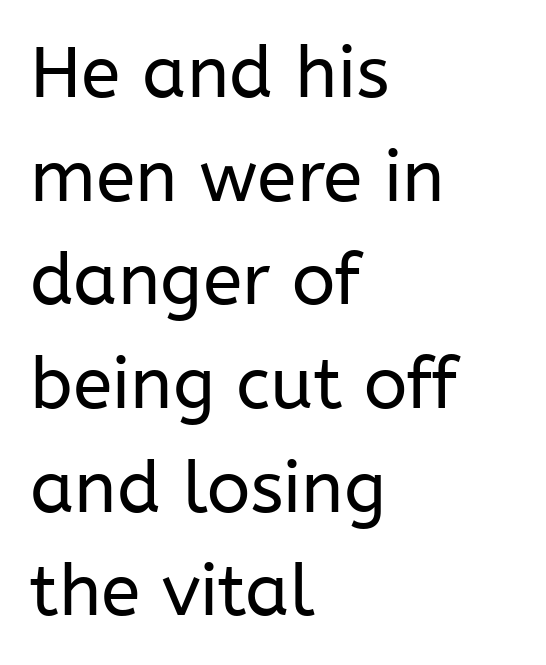
Q: Is the text bold? A: No.
Q: Is the text italic (slanted)? A: No, it is upright.
Q: Is the typeface a serif or a sans-serif typeface? A: Sans-serif.
Q: Is the text underlined? A: No.
Q: How is the paragraph aligned? A: Left-aligned.
Q: Is the spacing between letters normal or unusually wide? A: Normal.
Q: Is the spacing between lines tight, normal or loose? A: Normal.
Q: Width (condensed, normal, or wide)? A: Normal.
Q: Stroke contrast? A: Low.
Q: x-height? A: Medium.
Q: Monospaced? A: No.
